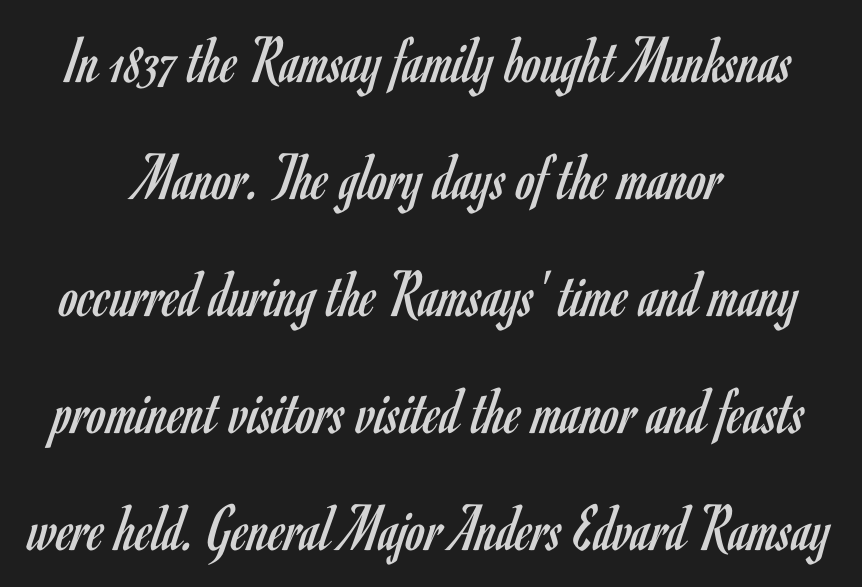
Q: Is the text bold? A: No.
Q: Is the text italic (slanted)? A: Yes.
Q: Is the typeface a serif or a sans-serif typeface? A: Sans-serif.
Q: Is the text underlined? A: No.
Q: How is the paragraph aligned? A: Centered.
Q: Is the spacing between letters normal or unusually wide? A: Normal.
Q: Width (condensed, normal, or wide)? A: Condensed.
Q: Stroke contrast? A: Low.
Q: x-height? A: Small.
Q: Monospaced? A: No.
